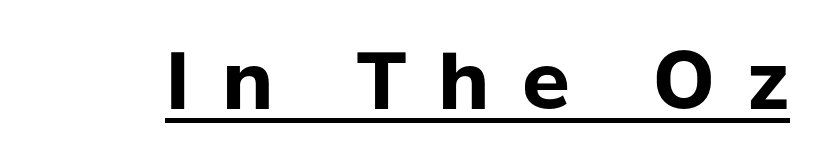
{"serif": "no", "italic": "no", "bold": "yes", "weight": "bold", "width": "normal", "stroke_contrast": "low", "x_height": "medium", "monospaced": "no", "underline": "yes", "letter_spacing": "wide", "letter_spacing_em": 0.41, "glyph_px": 79}
